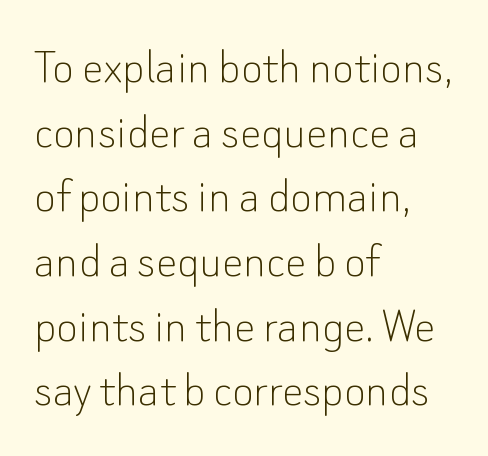
{"serif": "no", "italic": "no", "bold": "no", "weight": "thin", "width": "normal", "stroke_contrast": "low", "x_height": "small", "monospaced": "no", "underline": "no", "align": "left", "line_spacing_ratio": 1.22, "letter_spacing": "normal", "letter_spacing_em": 0.0, "glyph_px": 53}
